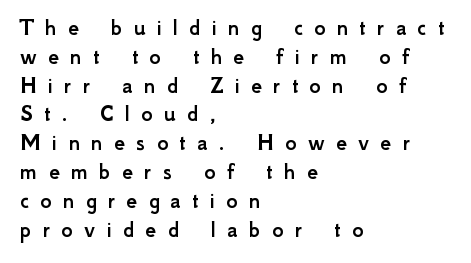
Italic: no, the glyphs are upright roman. Underline: absent. Casual observation: everything's shoved over to the left. The line texture is sparse and dotted thanks to wide tracking.
